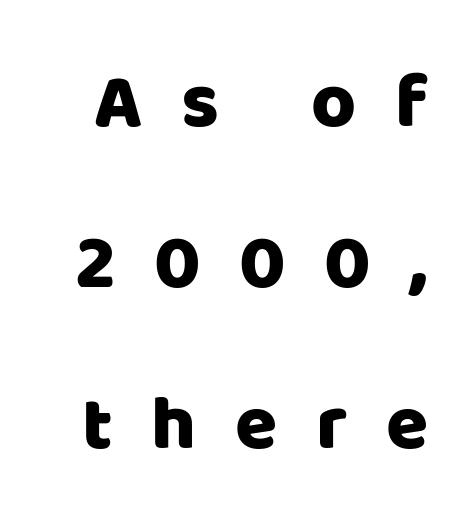
The image shows 77 px sans-serif type, upright; set loose line spacing (2.09x), unusually wide letter spacing (+0.5 em), not underlined; low stroke contrast and a large x-height.
